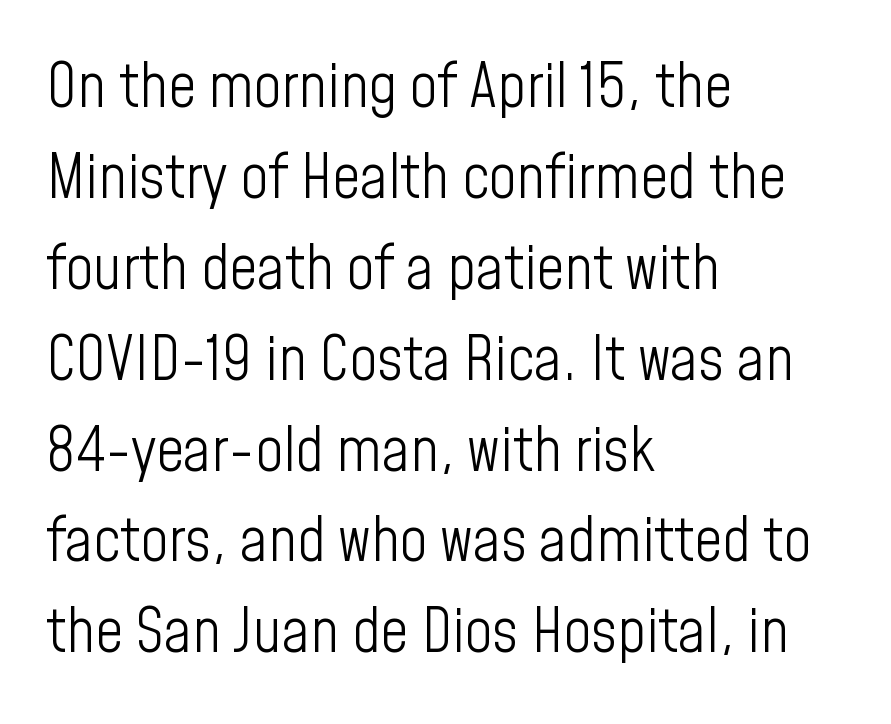
{"serif": "no", "italic": "no", "bold": "no", "weight": "light", "width": "condensed", "stroke_contrast": "low", "x_height": "medium", "monospaced": "no", "underline": "no", "align": "left", "line_spacing": "normal", "line_spacing_ratio": 1.49, "letter_spacing": "normal", "letter_spacing_em": 0.0, "glyph_px": 61}
